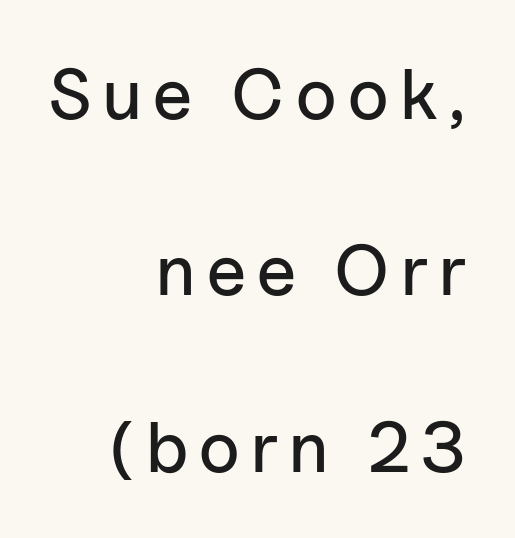
Q: Is the text italic (slanted)? A: No, it is upright.
Q: Is the typeface a serif or a sans-serif typeface? A: Sans-serif.
Q: Is the text underlined? A: No.
Q: How is the paragraph aligned? A: Right-aligned.
Q: Is the spacing between lines tight, normal or loose? A: Loose.
Q: Width (condensed, normal, or wide)? A: Normal.
Q: Stroke contrast? A: Low.
Q: x-height? A: Medium.
Q: Monospaced? A: No.
